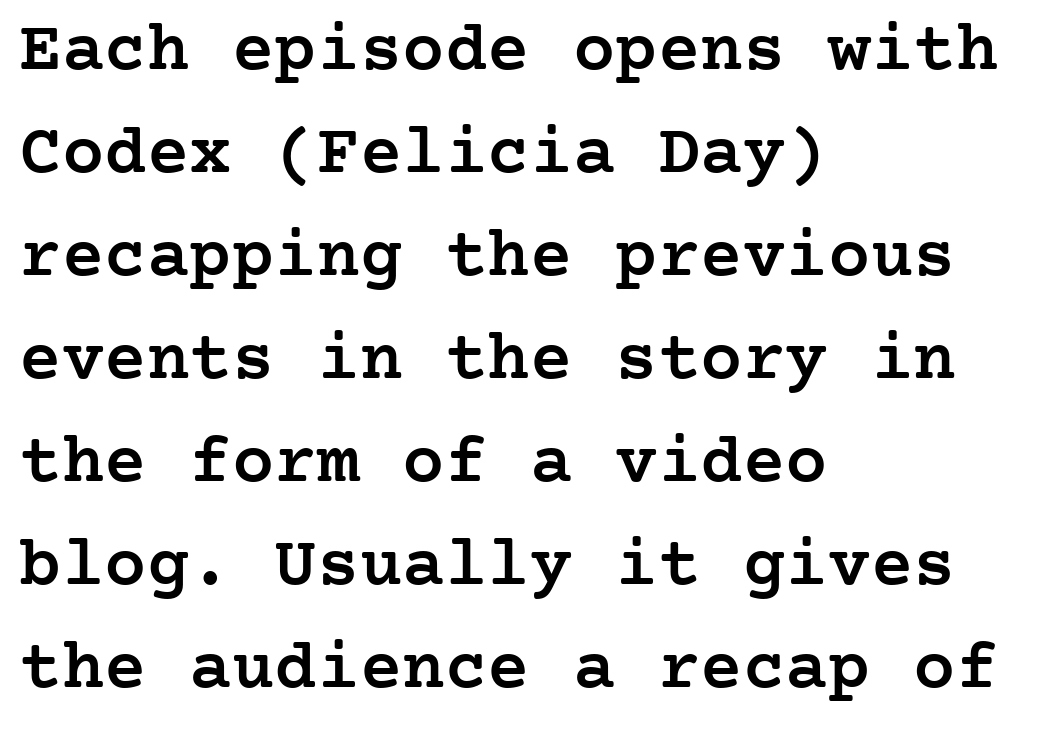
The image shows 71 px semibold serif type, upright; set left-aligned, normal line spacing (1.45x), normal letter spacing, not underlined; low stroke contrast and a medium x-height.
